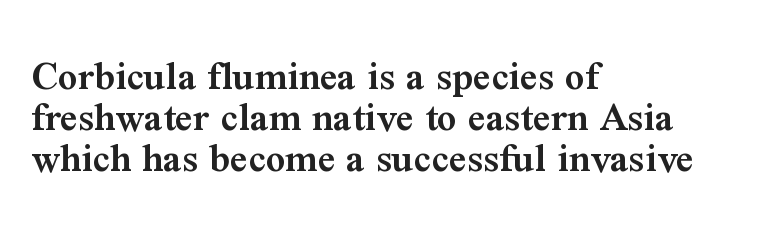
These lines were composed using upright roman letters. The space between consecutive lines is stingy. The typeface chosen for these lines features serifs. Heft: intermediate — a semibold. Descender tails drop into unmarked territory.
